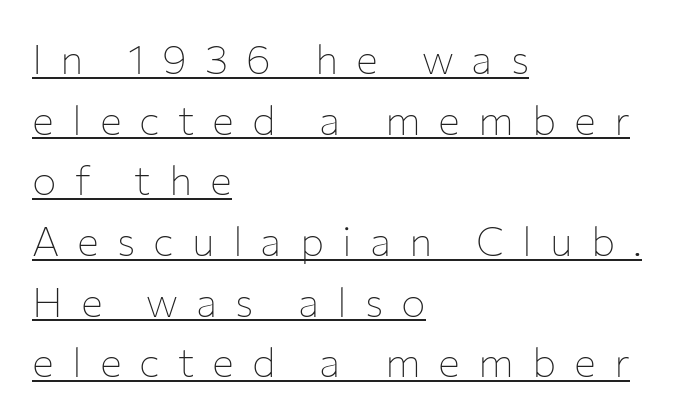
{"serif": "no", "italic": "no", "bold": "no", "weight": "thin", "width": "normal", "stroke_contrast": "low", "x_height": "medium", "monospaced": "no", "underline": "yes", "align": "left", "line_spacing": "normal", "line_spacing_ratio": 1.48, "letter_spacing": "wide", "letter_spacing_em": 0.44, "glyph_px": 41}
